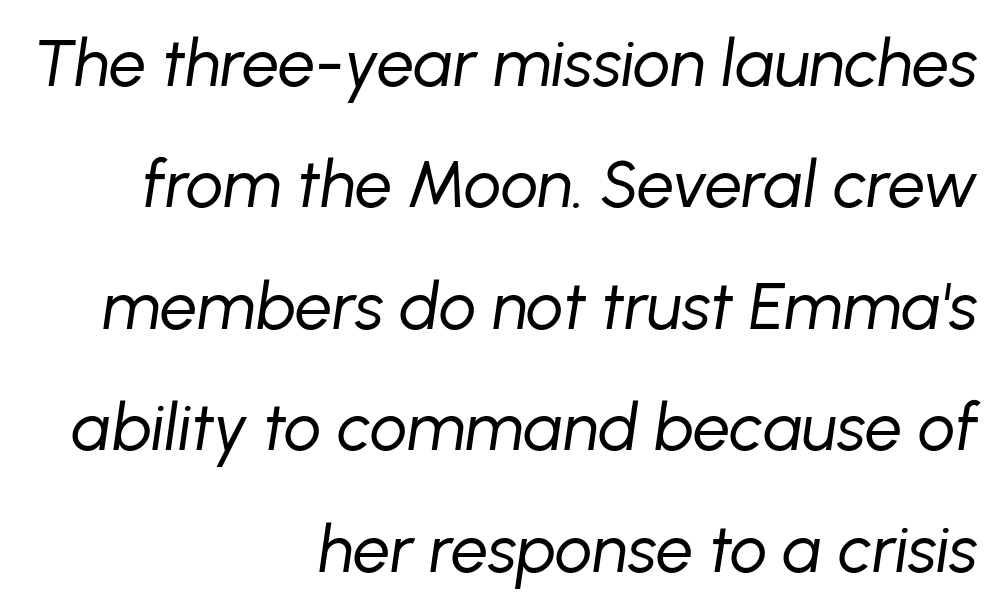
Q: Is the text bold? A: No.
Q: Is the text italic (slanted)? A: Yes, it leans right by about 8 degrees.
Q: Is the text underlined? A: No.
Q: How is the paragraph aligned? A: Right-aligned.
Q: Is the spacing between letters normal or unusually wide? A: Normal.
Q: Width (condensed, normal, or wide)? A: Normal.
Q: Stroke contrast? A: Low.
Q: x-height? A: Medium.
Q: Monospaced? A: No.
